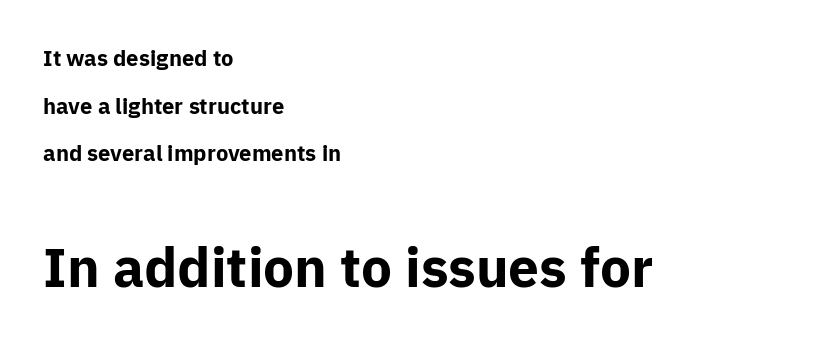
Compared with a centered layout, this one pins lines to the left instead. The glyphs are unaccompanied by any horizontal stroke below them. Are there feet on the stems? There aren't — it's a sans. The lower block of text is set noticeably larger than the block above it.
